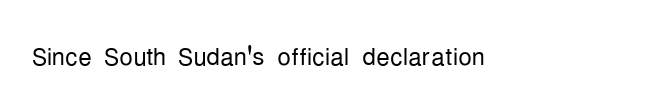
The image shows 34 px light, condensed sans-serif type, upright; set normal letter spacing, not underlined; low stroke contrast and a medium x-height.
